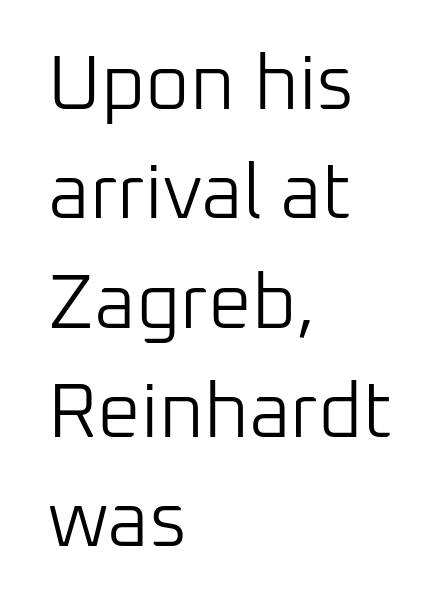
Q: Is the text bold? A: No.
Q: Is the text italic (slanted)? A: No, it is upright.
Q: Is the typeface a serif or a sans-serif typeface? A: Sans-serif.
Q: Is the text underlined? A: No.
Q: How is the paragraph aligned? A: Left-aligned.
Q: Is the spacing between letters normal or unusually wide? A: Normal.
Q: Is the spacing between lines tight, normal or loose? A: Normal.
Q: Width (condensed, normal, or wide)? A: Normal.
Q: Stroke contrast? A: Low.
Q: x-height? A: Medium.
Q: Monospaced? A: No.
